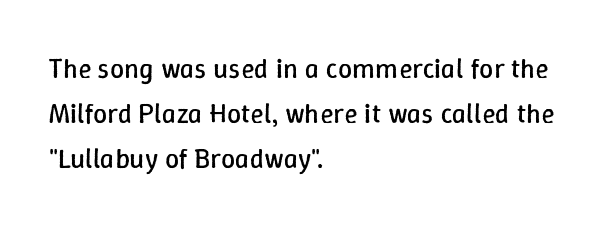
{"italic": "no", "bold": "no", "weight": "regular", "width": "normal", "stroke_contrast": "low", "x_height": "medium", "monospaced": "no", "underline": "no", "align": "left", "line_spacing": "normal", "line_spacing_ratio": 1.6, "letter_spacing": "normal", "letter_spacing_em": 0.0, "glyph_px": 28}
